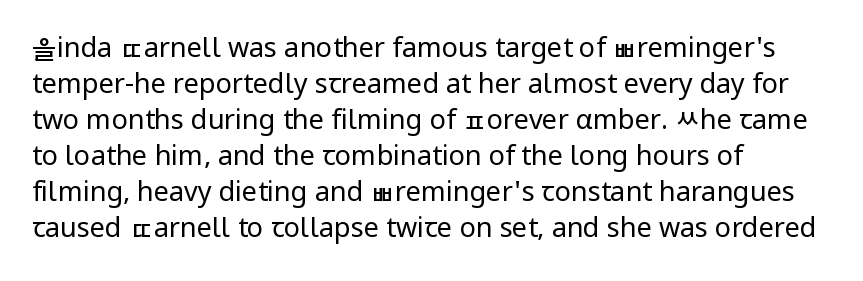
A clean baseline with only descenders dipping below it. The letters stand upright; this is a roman face. The letterforms sit shoulder to shoulder at normal distance. The compositor pushed each line to the left boundary.
